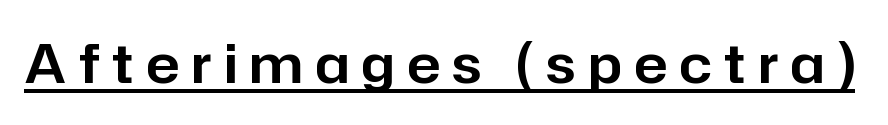
The image shows 54 px sans-serif type, upright; set unusually wide letter spacing (+0.23 em), underlined; low stroke contrast and a medium x-height.
